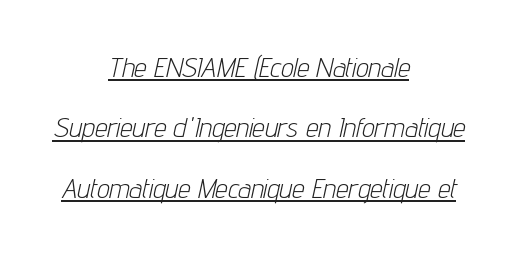
{"italic": "yes", "lean": "right", "slant_degrees": 12, "bold": "no", "weight": "light", "width": "condensed", "stroke_contrast": "low", "x_height": "medium", "monospaced": "no", "underline": "yes", "align": "center", "line_spacing": "loose", "line_spacing_ratio": 2.16, "letter_spacing": "normal", "letter_spacing_em": 0.0, "glyph_px": 28}
